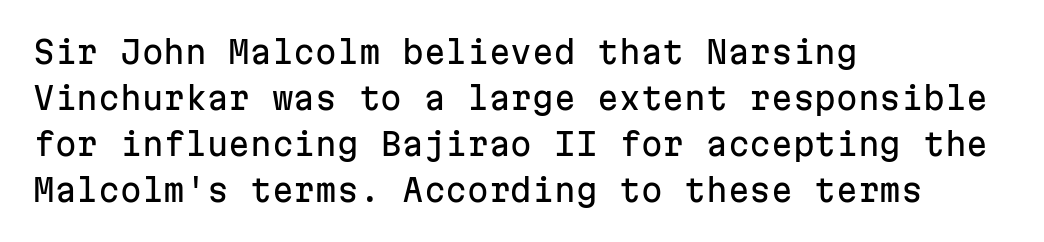
The image shows 31 px sans-serif type, upright, monospaced; set left-aligned, normal line spacing (1.48x), normal letter spacing, not underlined; low stroke contrast and a medium x-height.
